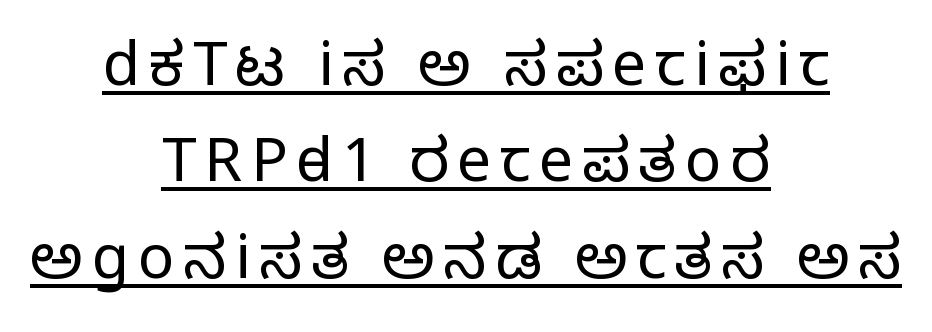
Q: Is the text bold? A: No.
Q: Is the text italic (slanted)? A: No, it is upright.
Q: Is the typeface a serif or a sans-serif typeface? A: Serif.
Q: Is the text underlined? A: Yes.
Q: How is the paragraph aligned? A: Centered.
Q: Is the spacing between lines tight, normal or loose? A: Normal.
Q: Width (condensed, normal, or wide)? A: Normal.
Q: Stroke contrast? A: Low.
Q: x-height? A: Large.
Q: Monospaced? A: No.
